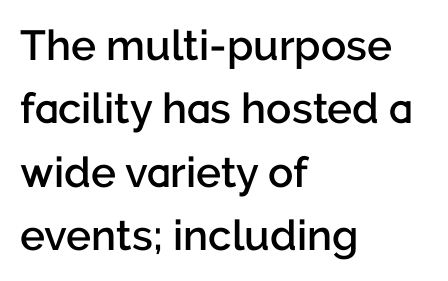
In terms of weight, the rendering is demibold, just under bold. What kind of face is this? One without serifs — a sans. This sample is left-justified, so line endings fall wherever the words run out. The letters stand straight up with perfectly vertical stems. The gaps between neighbouring characters are ordinary and unremarkable. The passage shown is typed in a proportional face where columns would drift.
